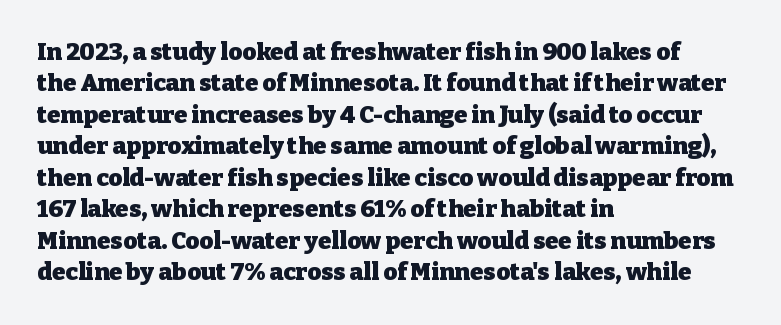
The image shows 24 px bold type, upright; set left-aligned, normal line spacing (1.31x), normal letter spacing, not underlined.
